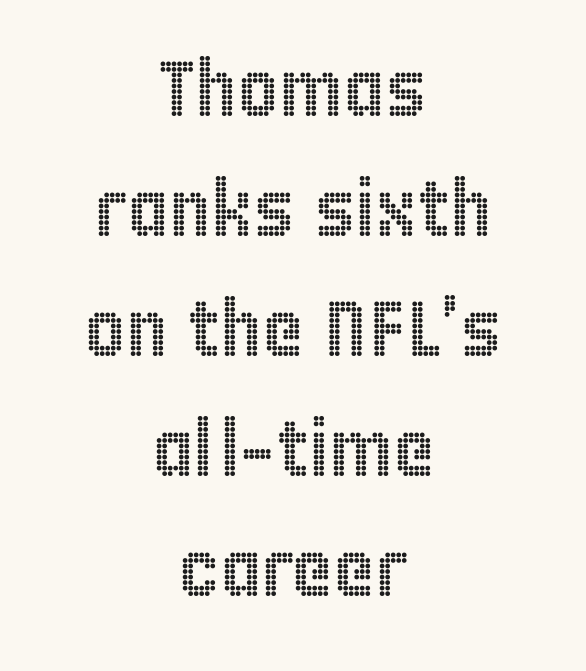
Casual observation: everything's sitting right in the middle. The letters sit at their default tracking, neither squeezed nor spread. The lines sit at an ordinary, default distance from one another. Characters remain perfectly vertical along every line. The baseline area is clear.
